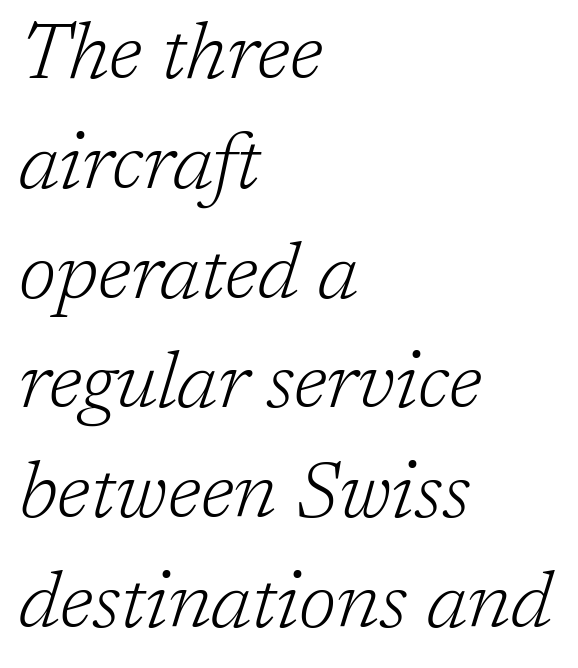
{"serif": "yes", "italic": "yes", "lean": "right", "slant_degrees": 17, "bold": "no", "weight": "light", "width": "normal", "stroke_contrast": "low", "x_height": "medium", "monospaced": "no", "underline": "no", "align": "left", "line_spacing": "normal", "line_spacing_ratio": 1.39, "letter_spacing": "normal", "letter_spacing_em": 0.0, "glyph_px": 79}
